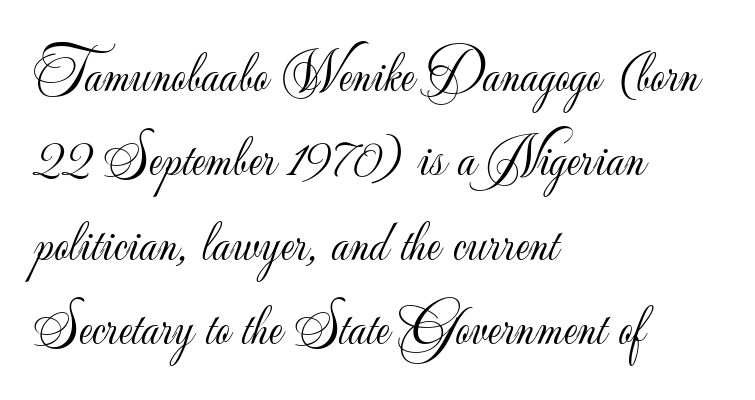
These lines are rendered in a variable-pitch font. Reading down the block, your eye returns to a fixed left position each line. Honestly, the row spacing looks completely unremarkable. Words float on clear page, feet unadorned.
